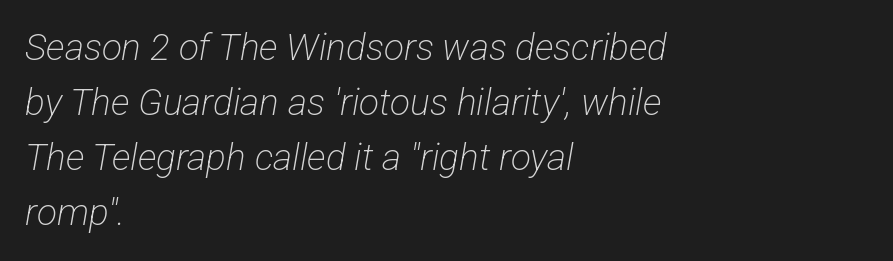
{"serif": "no", "bold": "no", "weight": "light", "width": "condensed", "stroke_contrast": "low", "x_height": "medium", "monospaced": "no", "underline": "no", "align": "left", "line_spacing": "normal", "line_spacing_ratio": 1.49, "letter_spacing": "normal", "letter_spacing_em": 0.0, "glyph_px": 37}
